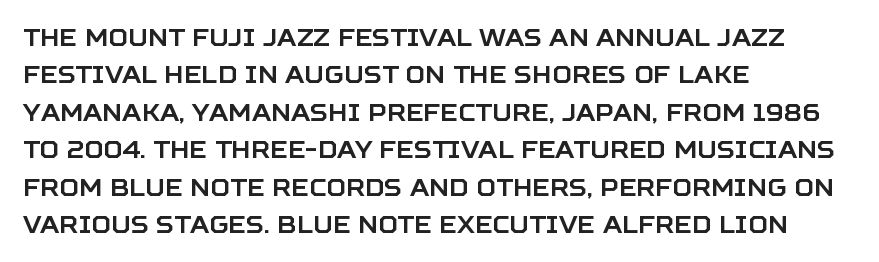
{"italic": "no", "underline": "no", "align": "left", "line_spacing": "normal", "line_spacing_ratio": 1.56, "letter_spacing": "normal", "letter_spacing_em": 0.0, "glyph_px": 24}
